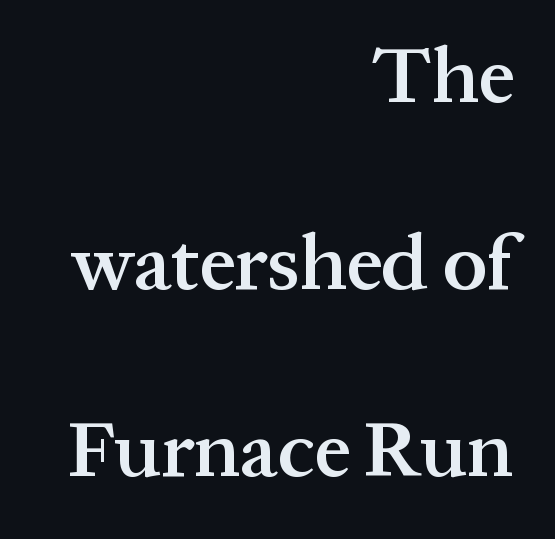
This sample uses plain, unmodified letter spacing. The designer went with a serif here, giving each stem small feet. Italic: no, the glyphs are upright roman. Compared with an ordinary text face, these strokes are moderately heavier — a semibold.
